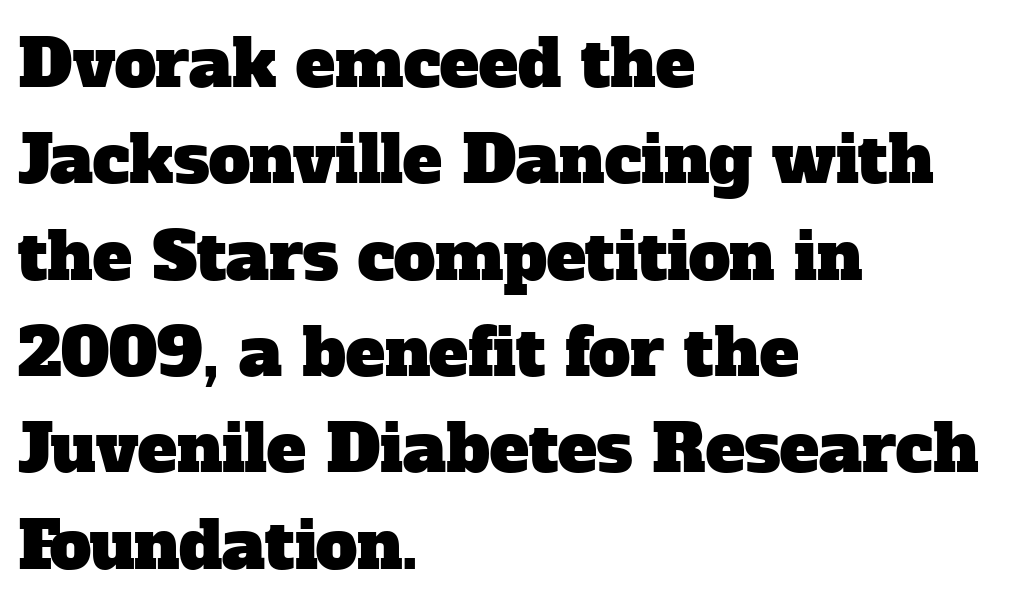
The image shows 66 px serif type; set left-aligned, normal line spacing (1.46x), normal letter spacing, not underlined; low stroke contrast and a medium x-height.
